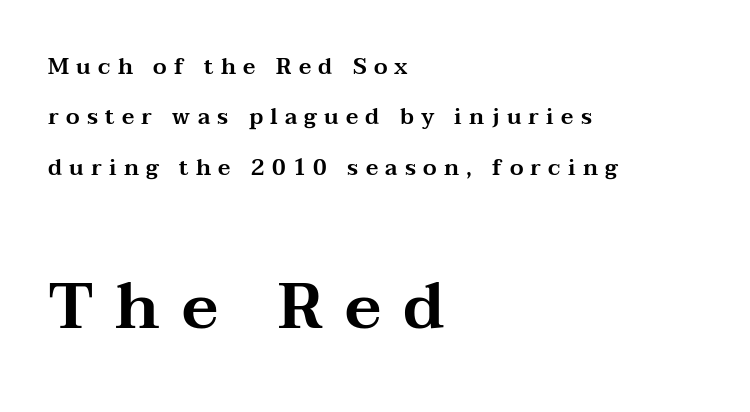
The foot of each line stays bare and open. Spacing verdict: proportional, widths tailored to each character. Nope, not italic — everything's standing straight. Short and long lines alike share a common starting point at left. The rendering shows small feet on the letterforms — a serif design.
